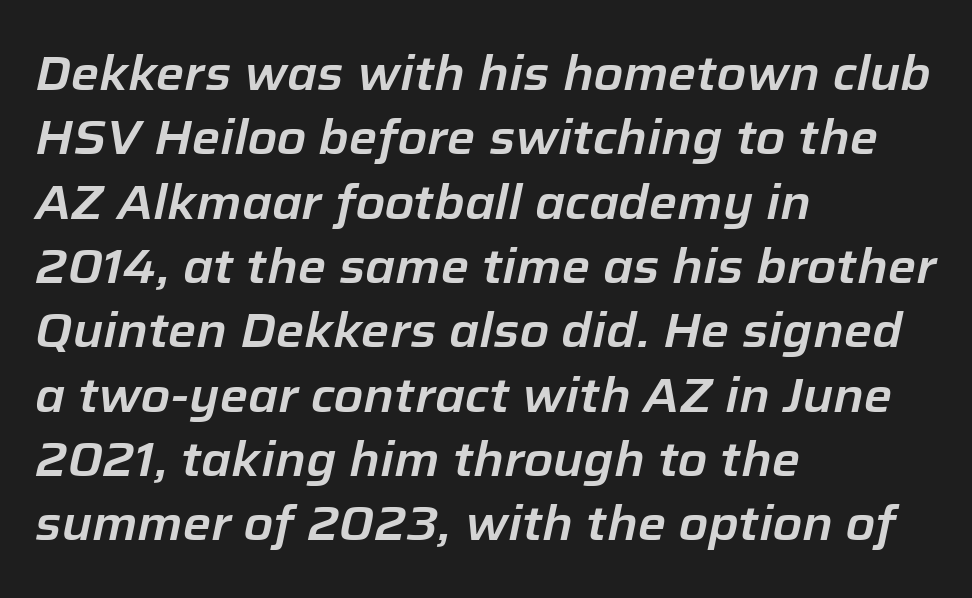
The image shows 48 px text type, italic (leaning right); set left-aligned, normal line spacing (1.34x), normal letter spacing, not underlined; low stroke contrast and a medium x-height.
